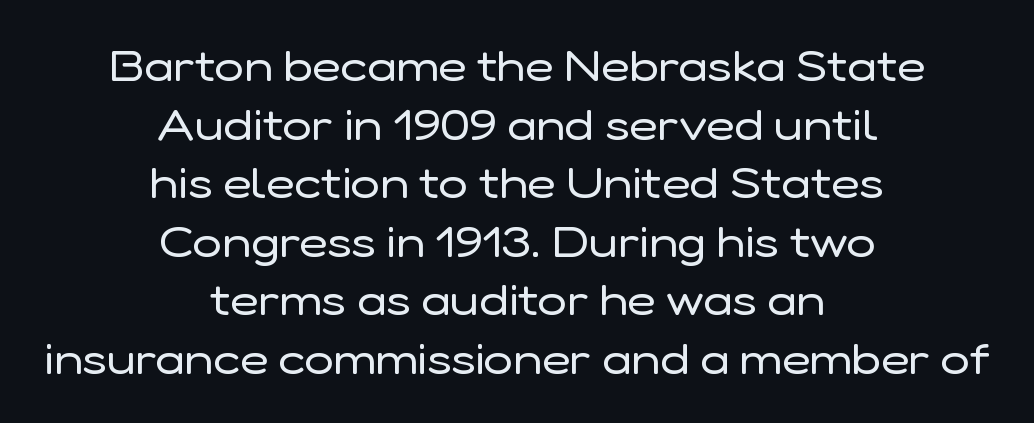
The image shows 44 px regular-weight sans-serif type, upright; set centered, normal line spacing (1.33x), normal letter spacing, not underlined; low stroke contrast and a medium x-height.
